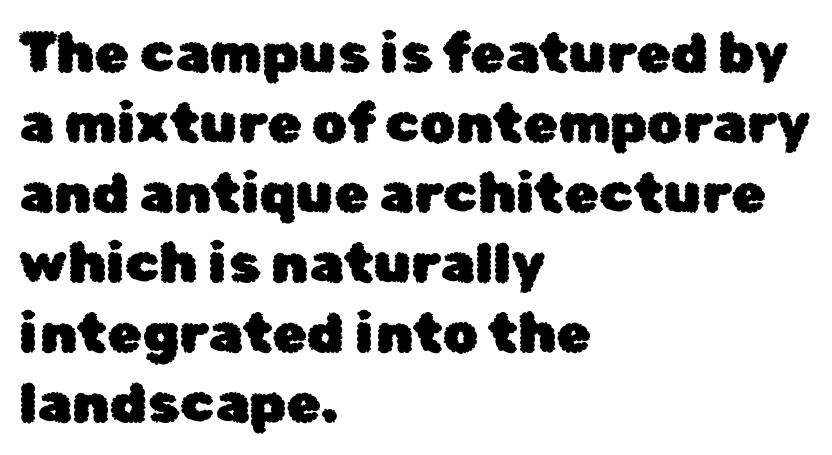
{"serif": "no", "italic": "no", "width": "normal", "stroke_contrast": "low", "x_height": "medium", "monospaced": "no", "underline": "no", "align": "left", "line_spacing": "normal", "line_spacing_ratio": 1.25, "letter_spacing": "normal", "letter_spacing_em": 0.0, "glyph_px": 56}
